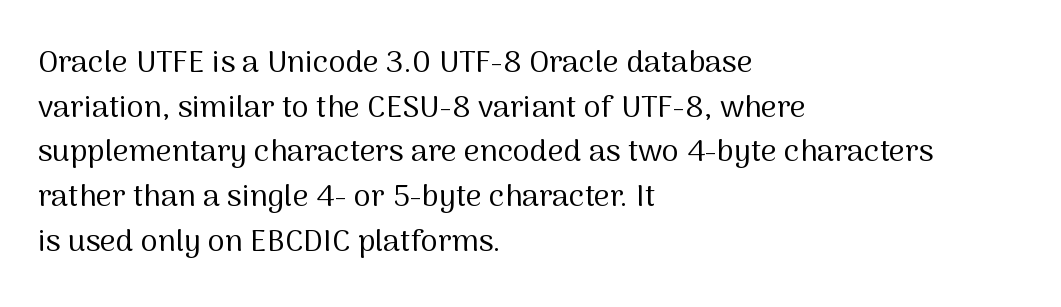
Varying glyph widths throughout — classic text-font behaviour. The weight would be labelled regular, book, light, or lighter still. Notice how the stems are strictly vertical — no italics here. Descenders hang freely into open space. If you measured baseline to baseline, you'd find a middling distance.
